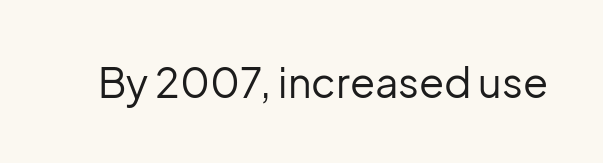
The image shows 41 px regular-weight sans-serif type, upright; set normal letter spacing, not underlined; low stroke contrast and a medium x-height.
